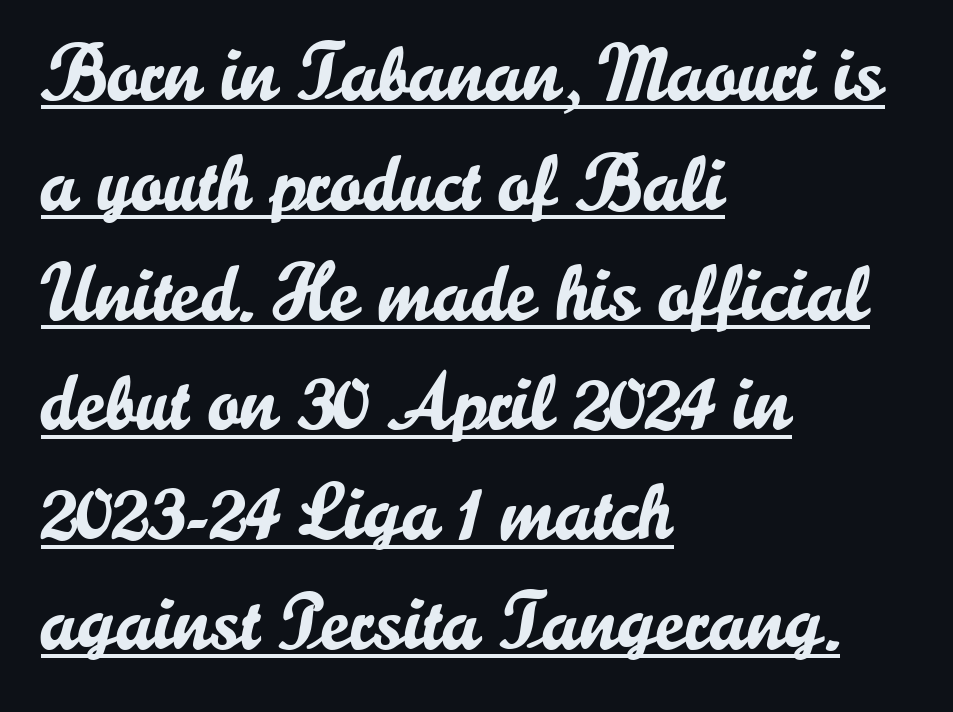
{"serif": "no", "width": "normal", "stroke_contrast": "low", "x_height": "small", "monospaced": "no", "underline": "yes", "align": "left", "line_spacing": "normal", "line_spacing_ratio": 1.39, "letter_spacing": "normal", "letter_spacing_em": 0.0, "glyph_px": 79}
